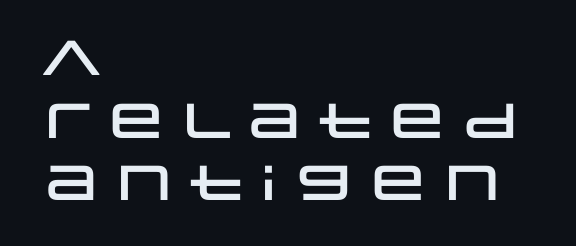
The image shows 49 px wide sans-serif type, upright; set left-aligned, normal line spacing (1.28x), normal letter spacing, not underlined; low stroke contrast and a large x-height.
